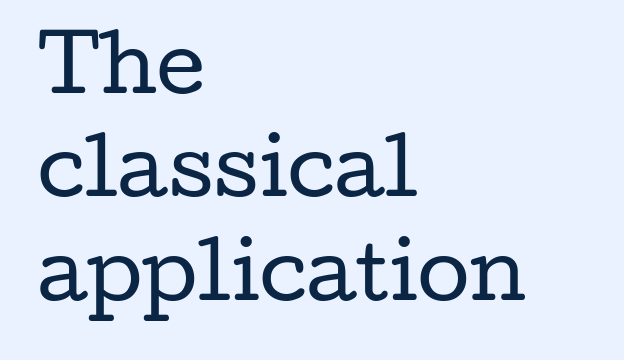
The image shows 76 px regular-weight, wide serif type, upright; set left-aligned, normal line spacing (1.36x), normal letter spacing, not underlined; low stroke contrast and a medium x-height.
